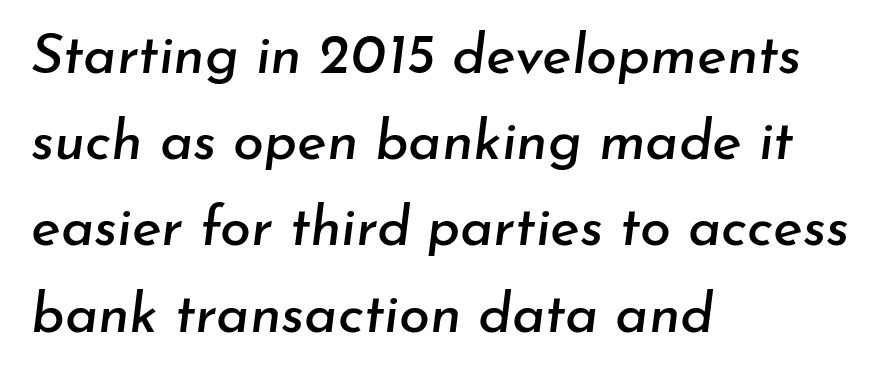
The image shows 56 px text type, italic (leaning right); set left-aligned, normal line spacing (1.54x), normal letter spacing, not underlined; low stroke contrast and a small x-height.
